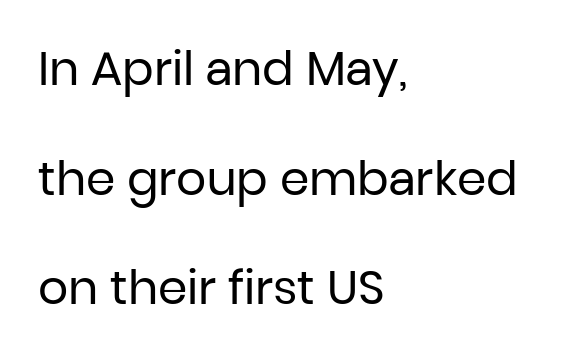
{"serif": "no", "italic": "no", "bold": "no", "weight": "regular", "width": "normal", "stroke_contrast": "low", "x_height": "medium", "monospaced": "no", "underline": "no", "align": "left", "line_spacing": "loose", "line_spacing_ratio": 2.33, "letter_spacing": "normal", "letter_spacing_em": 0.0, "glyph_px": 47}
